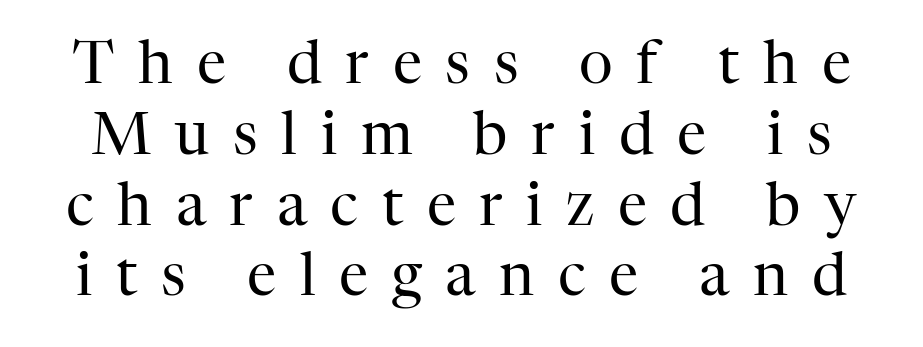
Q: Is the text bold? A: No.
Q: Is the text italic (slanted)? A: No, it is upright.
Q: Is the typeface a serif or a sans-serif typeface? A: Serif.
Q: Is the text underlined? A: No.
Q: Is the spacing between letters normal or unusually wide? A: Unusually wide.
Q: Width (condensed, normal, or wide)? A: Normal.
Q: Stroke contrast? A: High.
Q: x-height? A: Medium.
Q: Monospaced? A: No.
